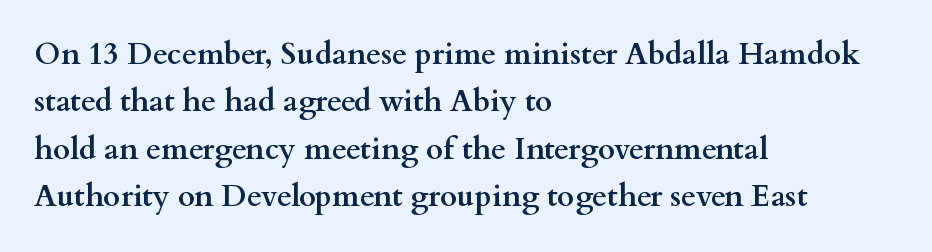
The image shows 30 px semibold, wide serif type, upright; set left-aligned, normal line spacing (1.58x), normal letter spacing, not underlined; medium stroke contrast and a small x-height.
